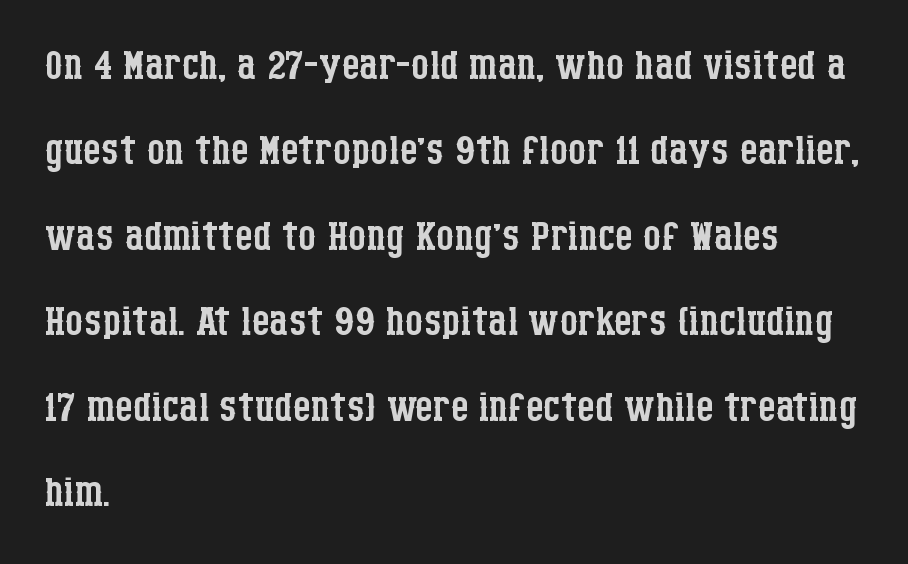
{"serif": "yes", "italic": "no", "bold": "no", "weight": "regular", "width": "condensed", "stroke_contrast": "low", "x_height": "large", "monospaced": "no", "underline": "no", "align": "left", "line_spacing": "normal", "line_spacing_ratio": 1.5, "letter_spacing": "normal", "letter_spacing_em": 0.0, "glyph_px": 57}
